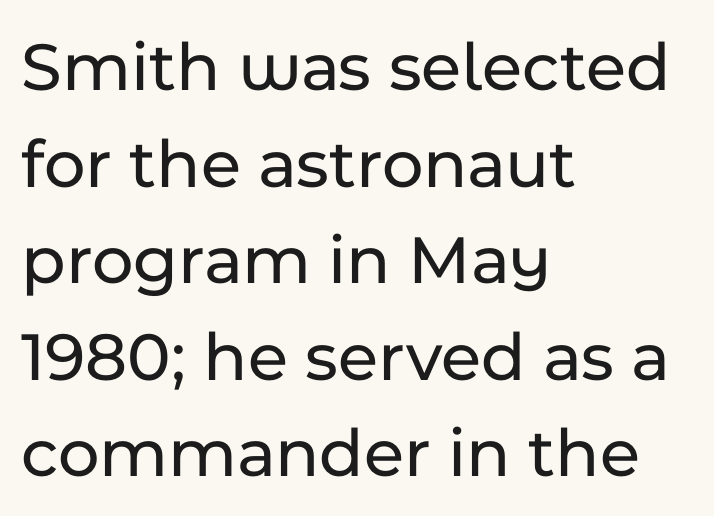
{"serif": "no", "italic": "no", "width": "normal", "stroke_contrast": "low", "x_height": "medium", "monospaced": "no", "underline": "no", "align": "left", "line_spacing": "normal", "line_spacing_ratio": 1.36, "letter_spacing": "normal", "letter_spacing_em": 0.0, "glyph_px": 71}
